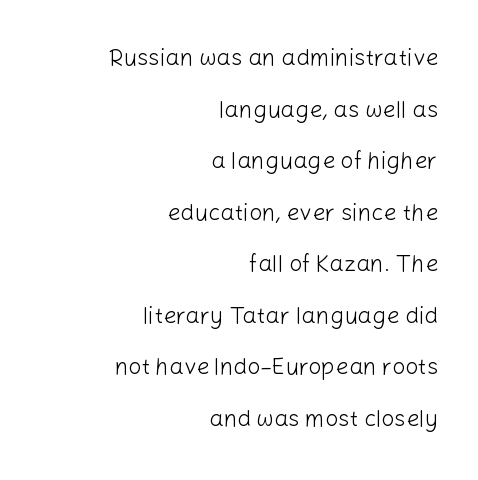
Q: Is the text bold? A: No.
Q: Is the text italic (slanted)? A: No, it is upright.
Q: Is the text underlined? A: No.
Q: How is the paragraph aligned? A: Right-aligned.
Q: Is the spacing between letters normal or unusually wide? A: Normal.
Q: Is the spacing between lines tight, normal or loose? A: Loose.
